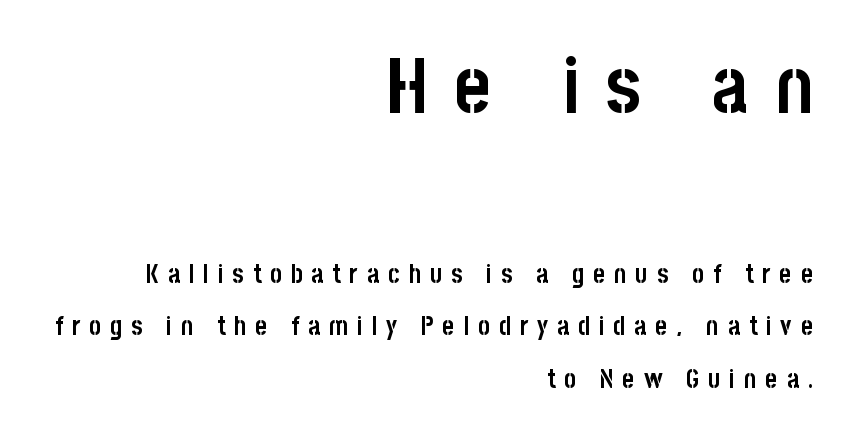
Q: Is the text bold? A: Yes.
Q: Is the text italic (slanted)? A: No, it is upright.
Q: Is the typeface a serif or a sans-serif typeface? A: Sans-serif.
Q: Is the text underlined? A: No.
Q: How is the paragraph aligned? A: Right-aligned.
Q: Is the spacing between letters normal or unusually wide? A: Unusually wide.
Q: Is the spacing between lines tight, normal or loose? A: Loose.
Q: Which block of text is set in a larger size, the first (top) or the second (bottom)? A: The first (top) one.
Q: Width (condensed, normal, or wide)? A: Condensed.
Q: Stroke contrast? A: Low.
Q: x-height? A: Large.
Q: Monospaced? A: No.
